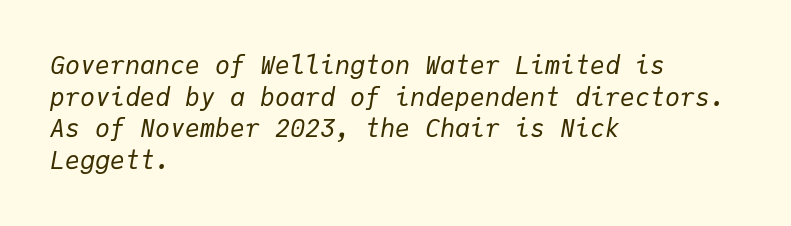
The passage shown is not underscored anywhere. The lines sit at an ordinary, default distance from one another. Heft: none added — not bold. There is no visible air inserted between adjacent glyphs.
